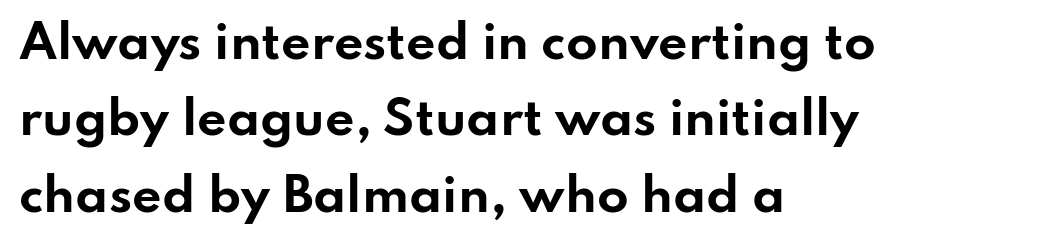
A student would call this left alignment; a typographer would say flush left, rag right. Honestly, the row spacing looks completely unremarkable. Students, note that the glyphs here touch the page at normal intervals. Unlike italic type, these characters show no tilt at all. Quick note: underline off. The passage shown is emphatically bold.
